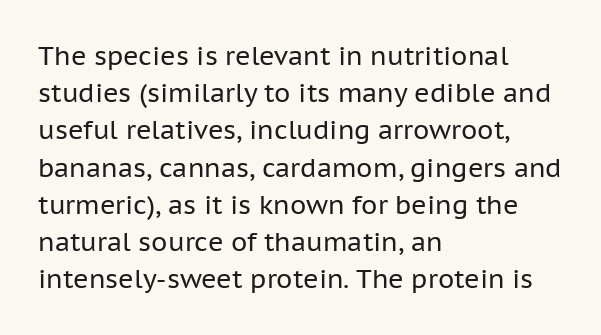
{"italic": "no", "bold": "no", "underline": "no", "align": "left", "line_spacing": "normal", "line_spacing_ratio": 1.43, "letter_spacing": "normal", "letter_spacing_em": 0.0, "glyph_px": 26}
